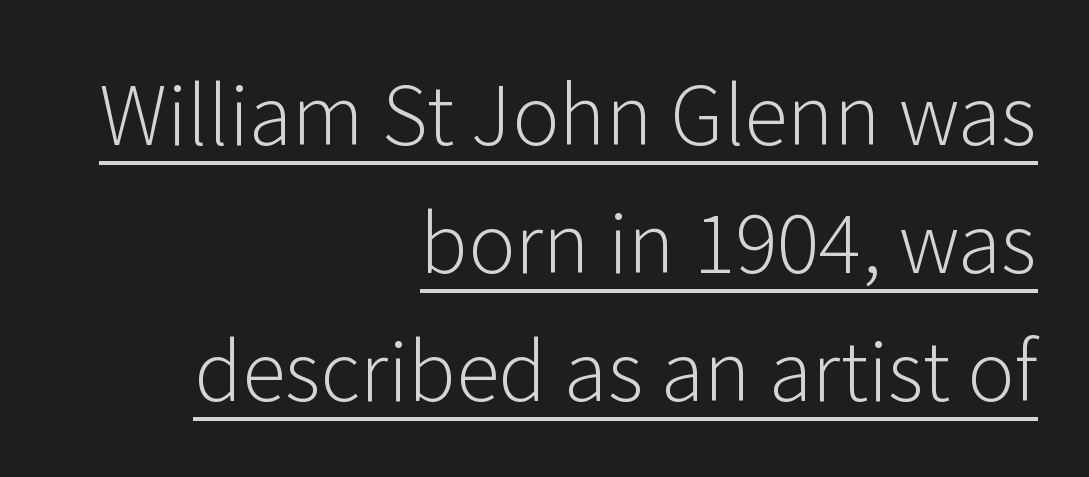
{"serif": "no", "italic": "no", "bold": "no", "weight": "light", "width": "normal", "stroke_contrast": "low", "x_height": "medium", "monospaced": "no", "underline": "yes", "align": "right", "line_spacing": "normal", "line_spacing_ratio": 1.6, "letter_spacing": "normal", "letter_spacing_em": 0.0, "glyph_px": 80}
